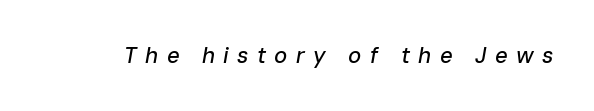
Caption: expanded tracking, letters set apart. Bare-footed words on every line. Slant detected: the letters are inclined.
